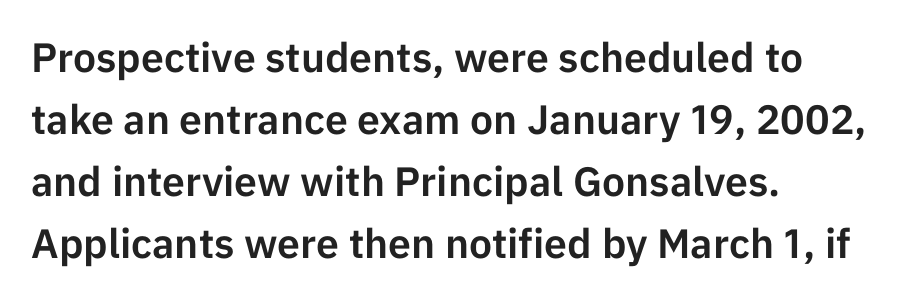
The image shows 41 px sans-serif type, upright; set left-aligned, normal line spacing (1.51x), normal letter spacing, not underlined; low stroke contrast and a medium x-height.
